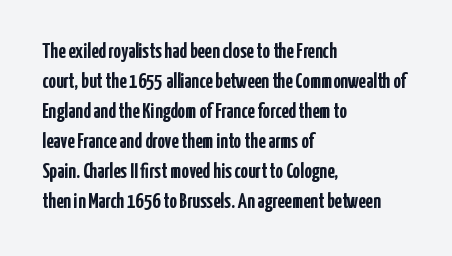
{"italic": "no", "bold": "yes", "underline": "no", "align": "left", "line_spacing": "normal", "line_spacing_ratio": 1.43, "letter_spacing": "normal", "letter_spacing_em": 0.0, "glyph_px": 21}
